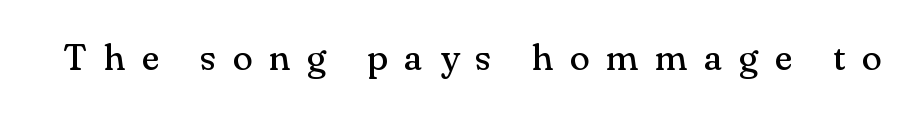
The image shows 37 px regular-weight serif type, upright; set unusually wide letter spacing (+0.45 em), not underlined; medium stroke contrast and a small x-height.
